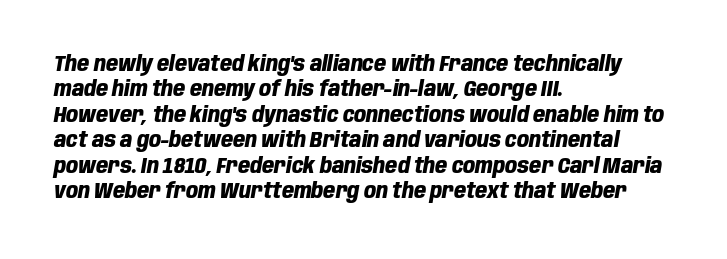
The image shows 21 px bold type, italic (leaning right); set left-aligned, line spacing 1.21x, normal letter spacing, not underlined.
